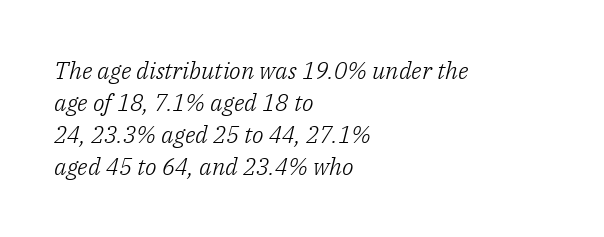
{"italic": "yes", "lean": "right", "slant_degrees": 14, "bold": "no", "underline": "no", "align": "left", "line_spacing": "normal", "line_spacing_ratio": 1.34, "letter_spacing": "normal", "letter_spacing_em": 0.0, "glyph_px": 24}
